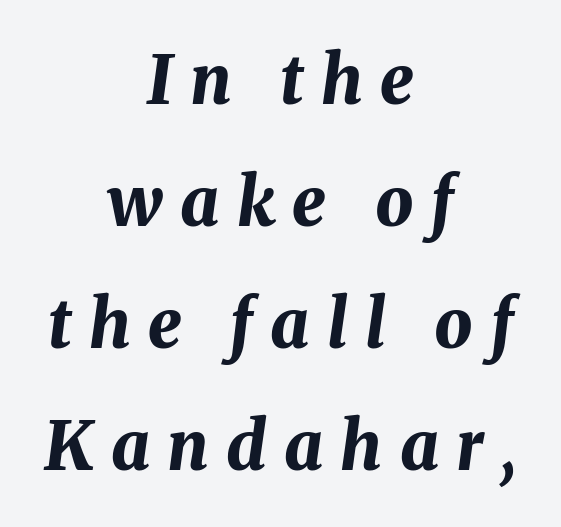
Centered paragraph, ragged on both sides. Pretty heavy lettering here — definitely bold. The type is letterspaced generously, with wide tracking. Rule under the text: the space is simply empty.
